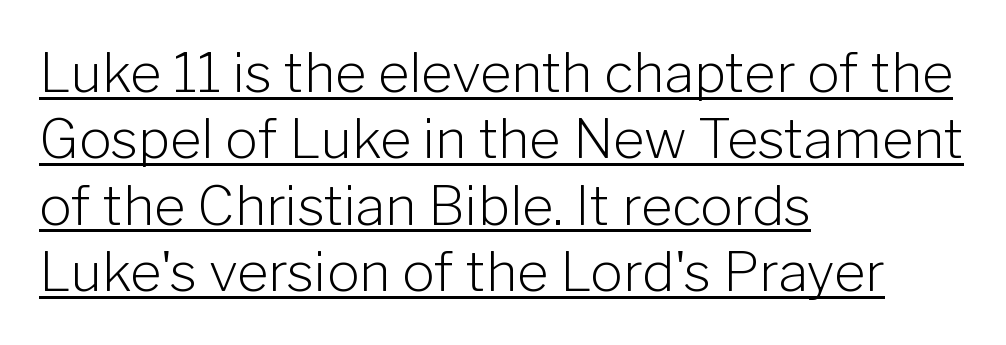
The image shows 54 px light sans-serif type, upright; set left-aligned, line spacing 1.23x, normal letter spacing, underlined; low stroke contrast and a medium x-height.
